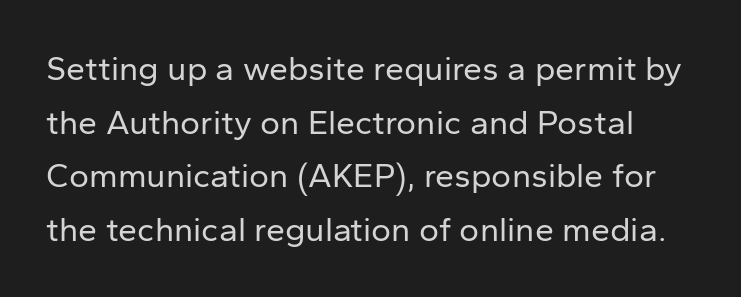
{"serif": "no", "italic": "no", "bold": "no", "weight": "regular", "width": "normal", "stroke_contrast": "low", "x_height": "medium", "monospaced": "no", "underline": "no", "line_spacing": "normal", "line_spacing_ratio": 1.58, "letter_spacing": "normal", "letter_spacing_em": 0.0, "glyph_px": 34}
